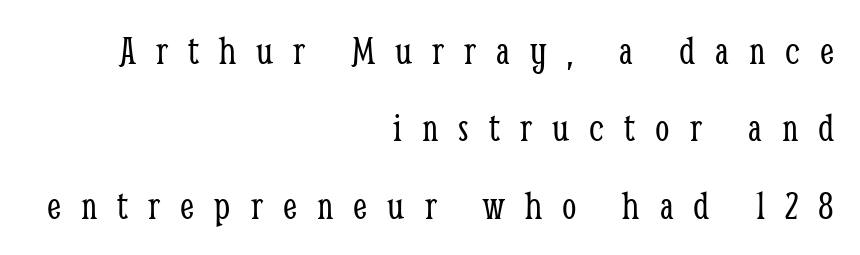
{"serif": "yes", "italic": "no", "bold": "no", "weight": "light", "width": "condensed", "stroke_contrast": "low", "x_height": "medium", "monospaced": "no", "underline": "no", "align": "right", "line_spacing_ratio": 1.89, "letter_spacing": "wide", "letter_spacing_em": 0.49, "glyph_px": 41}
